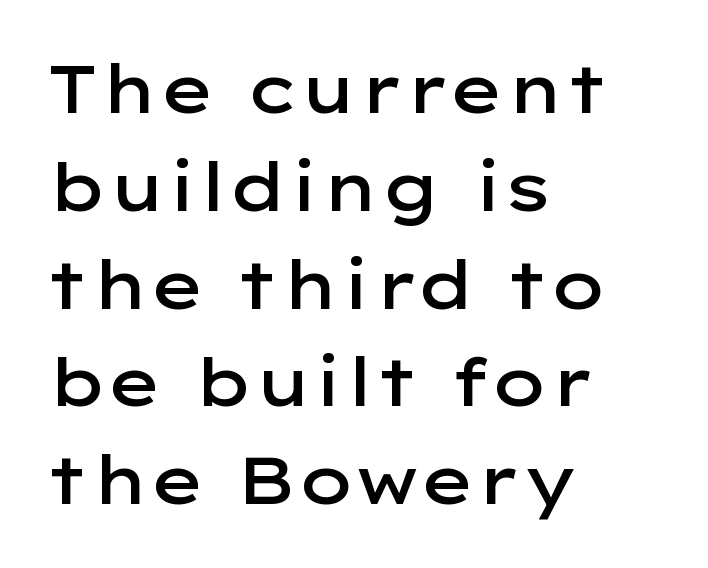
Q: Is the text bold? A: Semi-bold.
Q: Is the text italic (slanted)? A: No, it is upright.
Q: Is the typeface a serif or a sans-serif typeface? A: Sans-serif.
Q: Is the text underlined? A: No.
Q: How is the paragraph aligned? A: Left-aligned.
Q: Is the spacing between letters normal or unusually wide? A: Normal.
Q: Is the spacing between lines tight, normal or loose? A: Normal.
Q: Width (condensed, normal, or wide)? A: Wide.
Q: Stroke contrast? A: Low.
Q: x-height? A: Medium.
Q: Monospaced? A: No.
